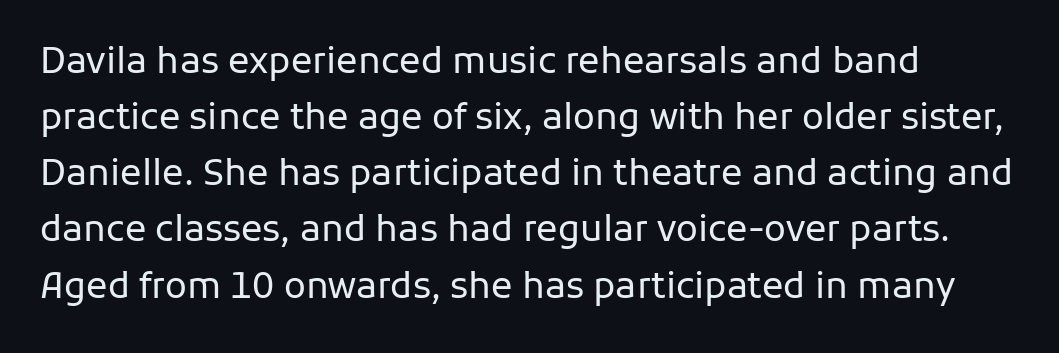
The image shows 36 px regular-weight sans-serif type, upright; set left-aligned, normal line spacing (1.56x), normal letter spacing, not underlined; low stroke contrast and a medium x-height.
